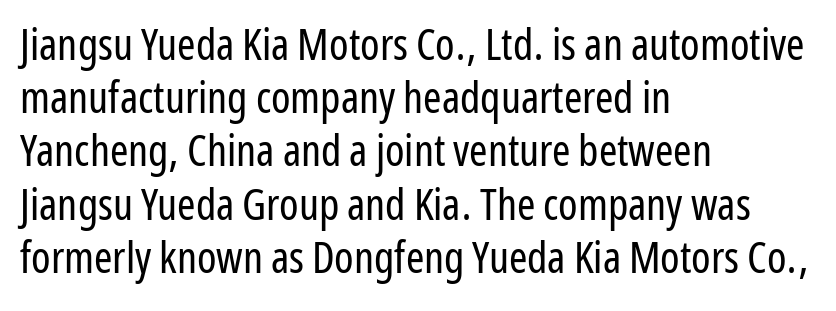
Unlike a traditional serif, this face leaves its strokes unadorned. This sample has the flowing, uneven cadence of proportional lettering. Glance below the letters and you will spot only blank space. Bold? No — there's no thickening of the strokes. If you drew a ruler down the left edge, every line would touch it.
